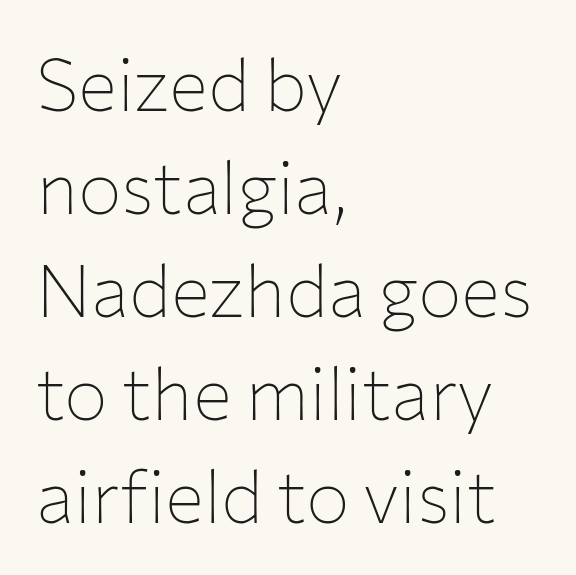
The image shows 73 px thin sans-serif type, upright; set left-aligned, normal line spacing (1.41x), normal letter spacing, not underlined; low stroke contrast and a medium x-height.
